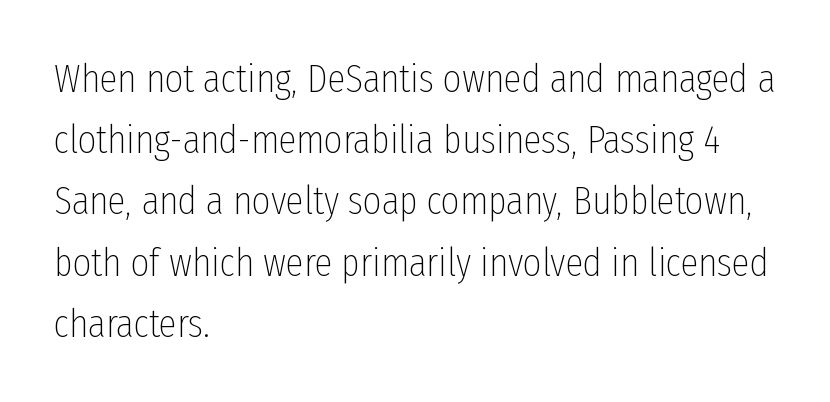
The image shows 40 px thin, condensed sans-serif type, upright; set left-aligned, normal line spacing (1.53x), normal letter spacing, not underlined; low stroke contrast and a medium x-height.
